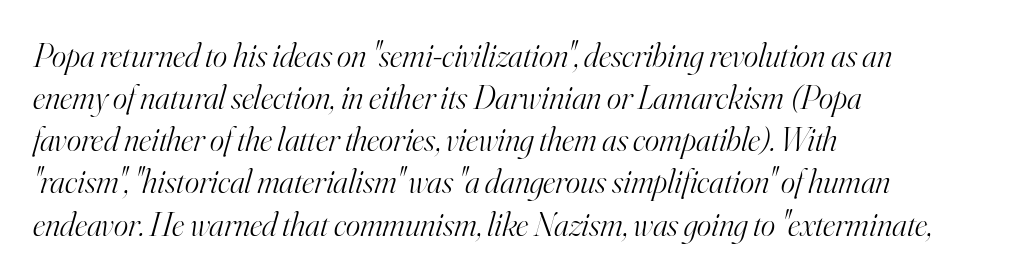
The gaps between neighbouring characters are ordinary and unremarkable. The passage shown is typed in a proportional face where columns would drift. The ragged edge is on the right, which tells us the setting is flush left. The specimen reads as italic at a glance.
